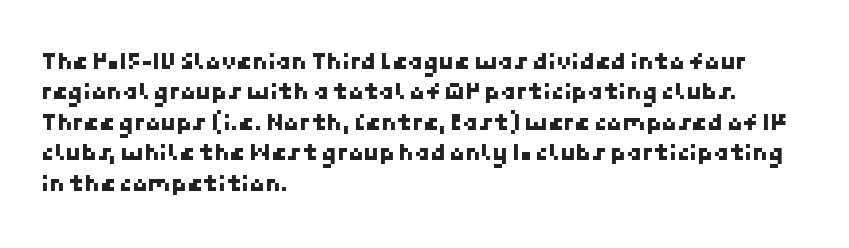
Q: Is the text underlined? A: No.
Q: How is the paragraph aligned? A: Left-aligned.
Q: Is the spacing between letters normal or unusually wide? A: Normal.
